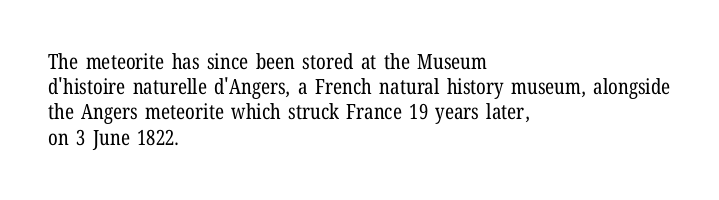
Q: Is the text bold? A: No.
Q: Is the text italic (slanted)? A: No, it is upright.
Q: Is the text underlined? A: No.
Q: How is the paragraph aligned? A: Left-aligned.
Q: Is the spacing between letters normal or unusually wide? A: Normal.
